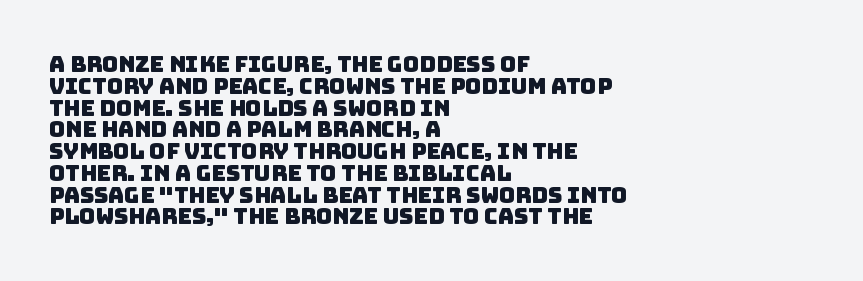
{"underline": "no", "align": "left", "line_spacing": "tight", "line_spacing_ratio": 0.99, "letter_spacing": "normal", "letter_spacing_em": 0.0, "glyph_px": 22}
